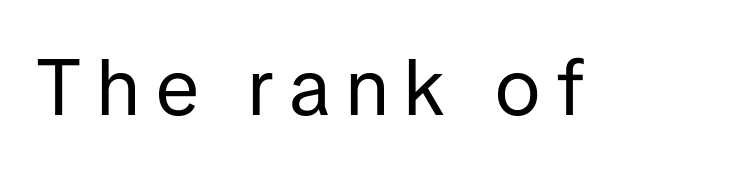
The image shows 79 px regular-weight sans-serif type, upright; set unusually wide letter spacing (+0.2 em), not underlined; low stroke contrast and a medium x-height.
